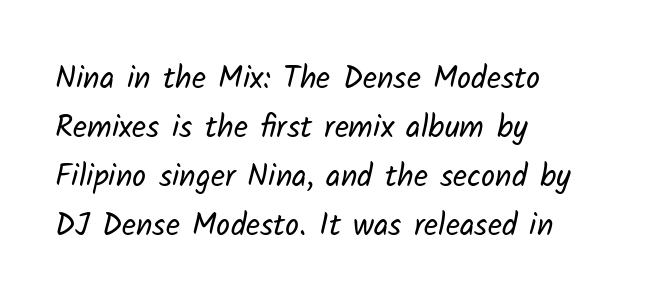
{"serif": "no", "bold": "no", "weight": "regular", "width": "normal", "stroke_contrast": "low", "x_height": "medium", "monospaced": "no", "underline": "no", "align": "left", "line_spacing": "normal", "line_spacing_ratio": 1.58, "letter_spacing": "normal", "letter_spacing_em": 0.0, "glyph_px": 31}
